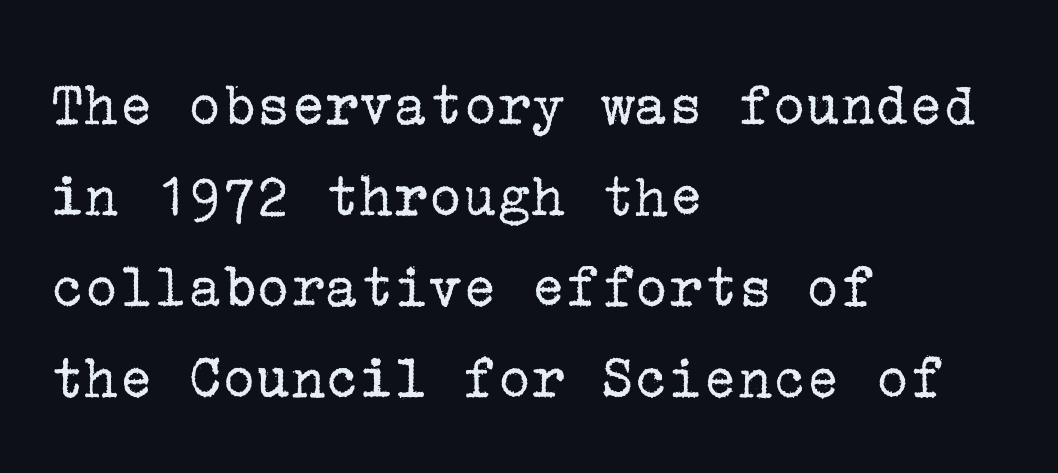
Q: Is the text bold? A: No.
Q: Is the text italic (slanted)? A: No, it is upright.
Q: Is the typeface a serif or a sans-serif typeface? A: Serif.
Q: Is the text underlined? A: No.
Q: How is the paragraph aligned? A: Left-aligned.
Q: Is the spacing between letters normal or unusually wide? A: Normal.
Q: Is the spacing between lines tight, normal or loose? A: Normal.
Q: Width (condensed, normal, or wide)? A: Normal.
Q: Stroke contrast? A: Low.
Q: x-height? A: Medium.
